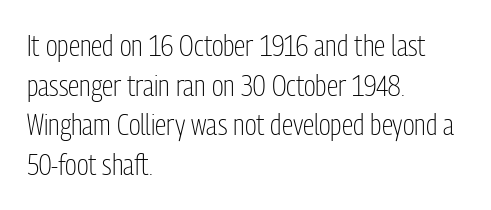
All the whitespace from short lines collects on the right. Weight: not bold — regular or lighter. Compared with typical body copy, the letter spacing here is the same. The leading is moderate, giving the passage an even texture. The font's upright variant was chosen for this text.
